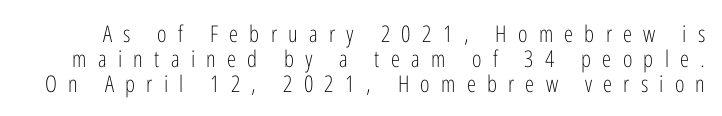
Q: Is the text bold? A: No.
Q: Is the text italic (slanted)? A: No, it is upright.
Q: Is the text underlined? A: No.
Q: Is the spacing between letters normal or unusually wide? A: Unusually wide.
Q: Is the spacing between lines tight, normal or loose? A: Tight.
